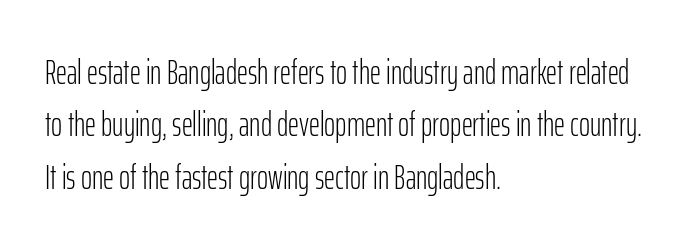
{"serif": "no", "italic": "no", "bold": "no", "weight": "light", "width": "condensed", "stroke_contrast": "low", "x_height": "medium", "monospaced": "no", "underline": "no", "align": "left", "line_spacing": "normal", "line_spacing_ratio": 1.54, "letter_spacing": "normal", "letter_spacing_em": 0.0, "glyph_px": 34}
